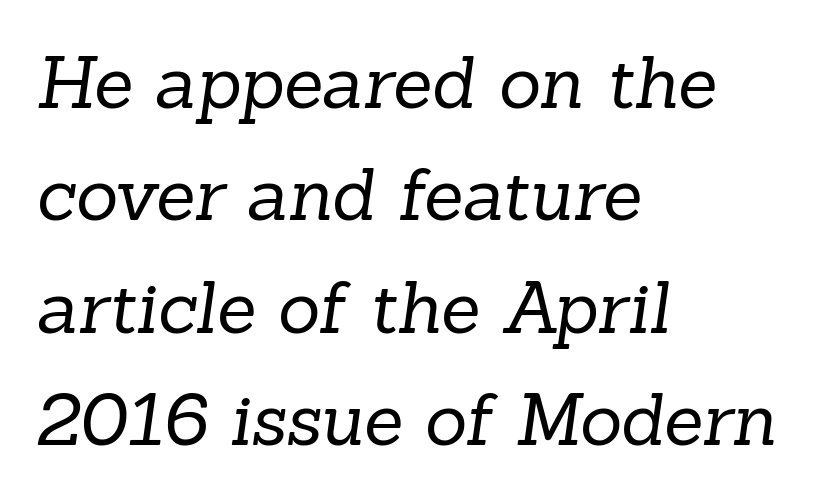
These lines are composed in type with serifs. Nobody drew a line under any word here. Interline gaps are of average width in this sample. Note the varied advance widths — an 'i' is clearly narrower than an 'm'. Typeset ragged right — the left edge is the straight one. On a weight scale, this lands at 450 or below.
